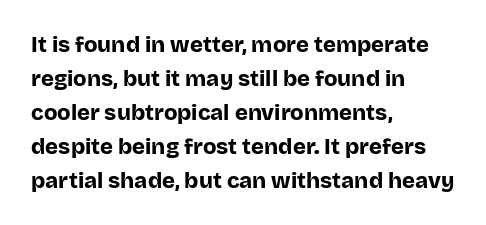
The lettering holds an erect, upright posture throughout. No word sits above an underline. Thick stems and heavy bowls — unmistakably bold. How are the letters spaced? Ordinarily, with no added tracking. Line beginnings align vertically; line endings do not.
